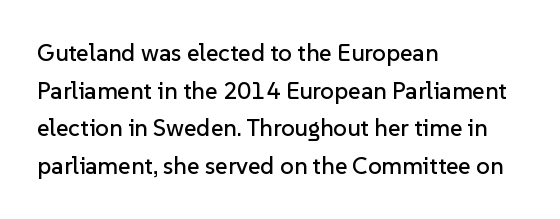
Students, observe: this is what conventionally led text looks like. When letters stand straight like this, we call the style roman or upright. Horizontally, the lines are justified to the leading edge only. The type is set solid horizontally, with unmodified tracking. The baseline area is clear.
